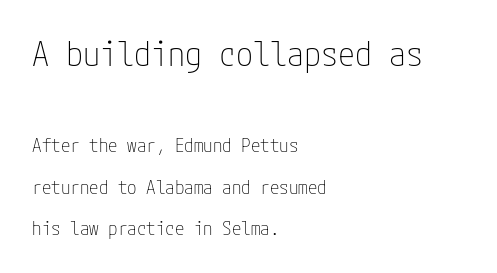
{"serif": "no", "italic": "no", "bold": "no", "weight": "thin", "width": "condensed", "stroke_contrast": "low", "x_height": "medium", "underline": "no", "align": "left", "line_spacing": "loose", "line_spacing_ratio": 2.18, "letter_spacing": "normal", "letter_spacing_em": 0.0, "larger_block": "first", "size_ratio": 1.79, "glyph_px": 34}
